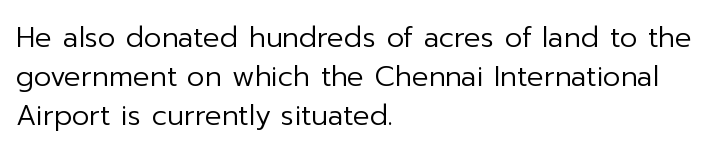
Q: Is the text bold? A: No.
Q: Is the text italic (slanted)? A: No, it is upright.
Q: Is the typeface a serif or a sans-serif typeface? A: Sans-serif.
Q: Is the text underlined? A: No.
Q: How is the paragraph aligned? A: Left-aligned.
Q: Is the spacing between letters normal or unusually wide? A: Normal.
Q: Is the spacing between lines tight, normal or loose? A: Normal.
Q: Width (condensed, normal, or wide)? A: Normal.
Q: Stroke contrast? A: Low.
Q: x-height? A: Medium.
Q: Monospaced? A: No.
